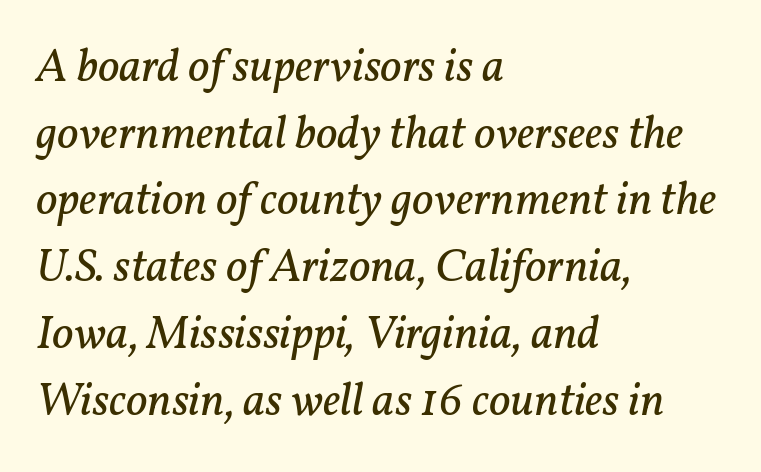
Q: Is the text bold? A: No.
Q: Is the text italic (slanted)? A: Yes, it leans right by about 11 degrees.
Q: Is the typeface a serif or a sans-serif typeface? A: Serif.
Q: Is the text underlined? A: No.
Q: How is the paragraph aligned? A: Left-aligned.
Q: Is the spacing between letters normal or unusually wide? A: Normal.
Q: Is the spacing between lines tight, normal or loose? A: Normal.
Q: Width (condensed, normal, or wide)? A: Normal.
Q: Stroke contrast? A: Low.
Q: x-height? A: Medium.
Q: Monospaced? A: No.
